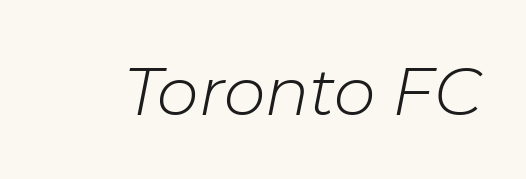
Q: Is the text bold? A: No.
Q: Is the text italic (slanted)? A: Yes, it leans right by about 11 degrees.
Q: Is the text underlined? A: No.
Q: Is the spacing between letters normal or unusually wide? A: Normal.
Q: Width (condensed, normal, or wide)? A: Normal.
Q: Stroke contrast? A: Low.
Q: x-height? A: Medium.
Q: Monospaced? A: No.
